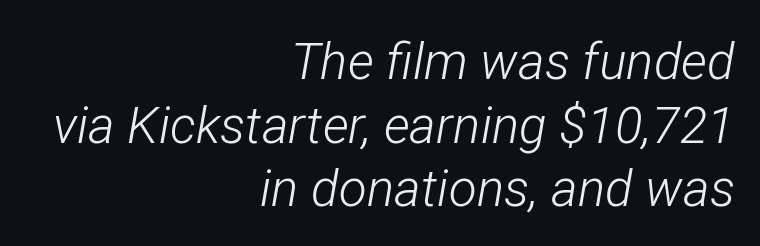
Q: Is the text bold? A: No.
Q: Is the text italic (slanted)? A: Yes, it leans right by about 12 degrees.
Q: Is the text underlined? A: No.
Q: How is the paragraph aligned? A: Right-aligned.
Q: Is the spacing between letters normal or unusually wide? A: Normal.
Q: Is the spacing between lines tight, normal or loose? A: Normal.
Q: Width (condensed, normal, or wide)? A: Condensed.
Q: Stroke contrast? A: Low.
Q: x-height? A: Medium.
Q: Monospaced? A: No.
